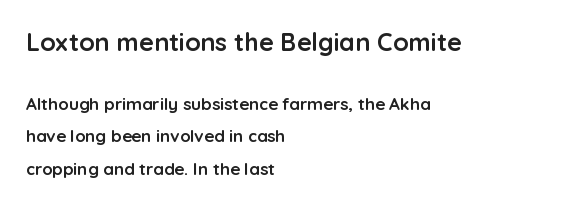
The image shows 25 px bold type, upright; set left-aligned, line spacing 1.89x, normal letter spacing, not underlined; the first (top) block is 1.47x larger.
